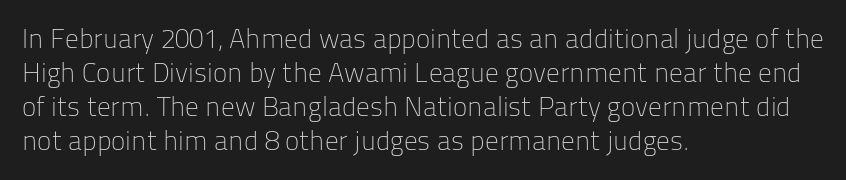
The image shows 27 px text type, upright; set left-aligned, normal line spacing (1.26x), normal letter spacing, not underlined.
